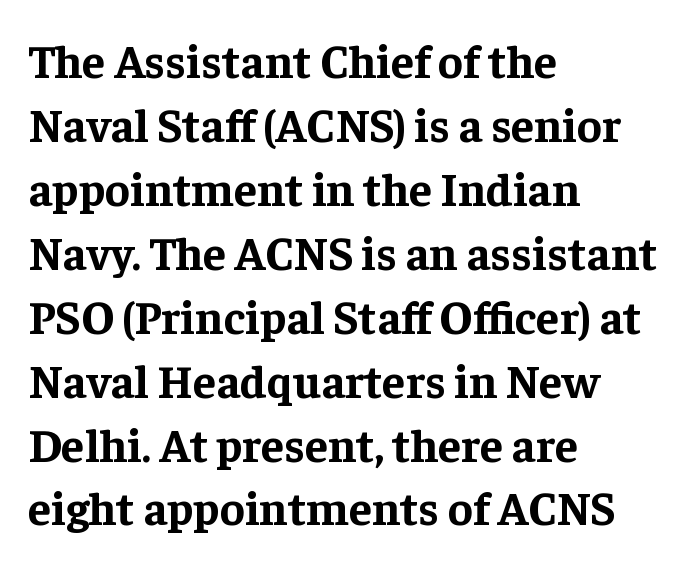
Q: Is the text bold? A: Yes.
Q: Is the text italic (slanted)? A: No, it is upright.
Q: Is the typeface a serif or a sans-serif typeface? A: Serif.
Q: Is the text underlined? A: No.
Q: How is the paragraph aligned? A: Left-aligned.
Q: Is the spacing between letters normal or unusually wide? A: Normal.
Q: Is the spacing between lines tight, normal or loose? A: Normal.
Q: Width (condensed, normal, or wide)? A: Normal.
Q: Stroke contrast? A: Low.
Q: x-height? A: Medium.
Q: Monospaced? A: No.
